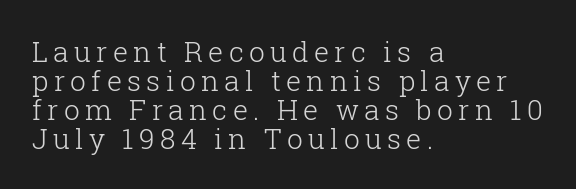
{"serif": "yes", "italic": "no", "bold": "no", "weight": "light", "width": "normal", "stroke_contrast": "low", "x_height": "medium", "monospaced": "no", "underline": "no", "align": "left", "line_spacing": "tight", "line_spacing_ratio": 1.03, "glyph_px": 28}
